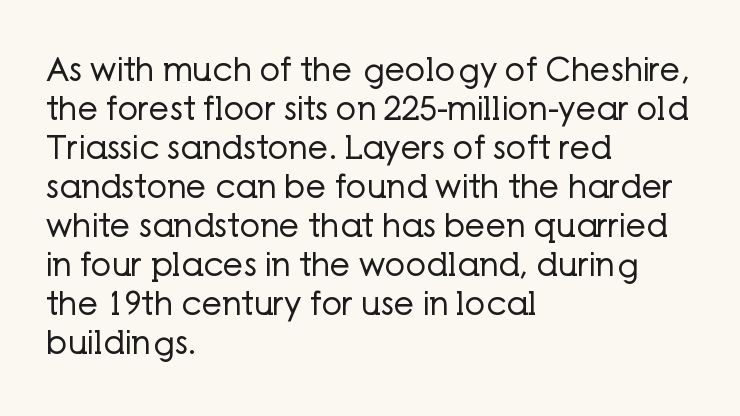
The image shows 32 px regular-weight sans-serif type, upright; set left-aligned, line spacing 1.22x, normal letter spacing, not underlined; low stroke contrast and a medium x-height.
